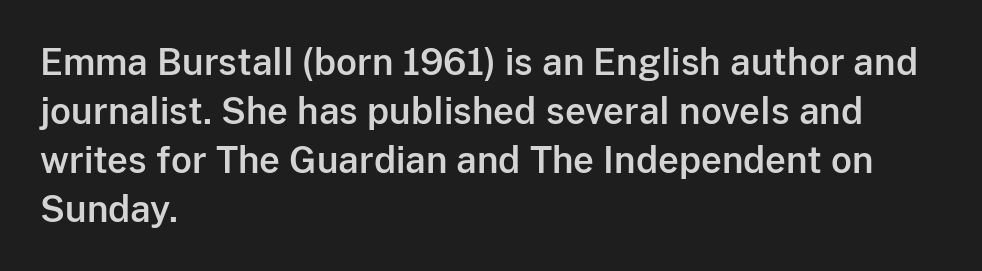
The image shows 36 px sans-serif type, upright; set left-aligned, normal line spacing (1.36x), normal letter spacing, not underlined; low stroke contrast and a medium x-height.
